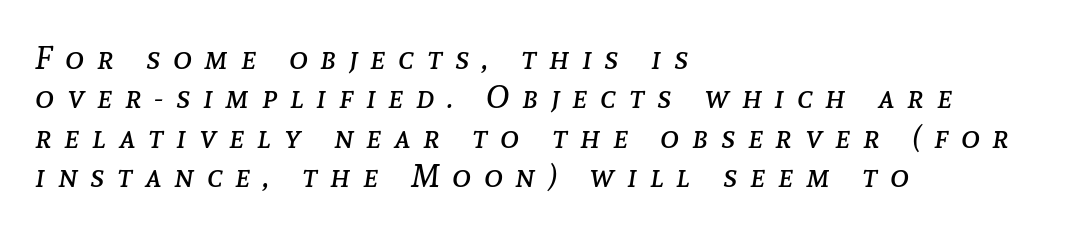
{"italic": "yes", "lean": "right", "slant_degrees": 8, "bold": "no", "weight": "regular", "width": "normal", "stroke_contrast": "low", "x_height": "medium", "monospaced": "no", "underline": "no", "align": "left", "line_spacing_ratio": 1.23, "letter_spacing": "wide", "letter_spacing_em": 0.4, "glyph_px": 32}
